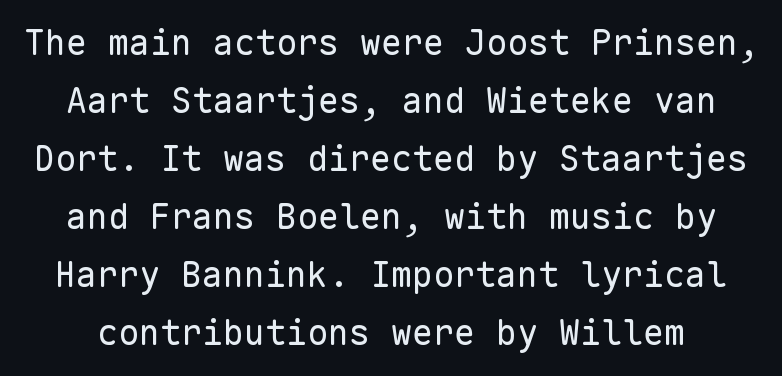
Q: Is the text bold? A: No.
Q: Is the text italic (slanted)? A: No, it is upright.
Q: Is the typeface a serif or a sans-serif typeface? A: Sans-serif.
Q: Is the text underlined? A: No.
Q: Is the spacing between letters normal or unusually wide? A: Normal.
Q: Is the spacing between lines tight, normal or loose? A: Normal.
Q: Width (condensed, normal, or wide)? A: Normal.
Q: Stroke contrast? A: Low.
Q: x-height? A: Medium.
Q: Monospaced? A: Yes.
